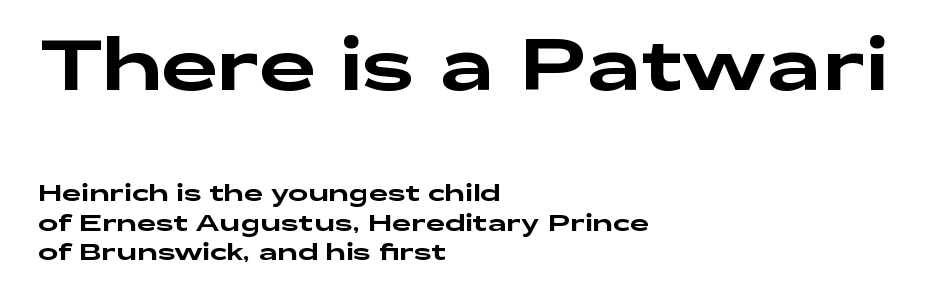
Grotesque or geometric, the face here clearly has no serifs. The lines are quadded left. Large over small — that's the arrangement of the two blocks here. This rendering leaves character spacing at its baseline value.
